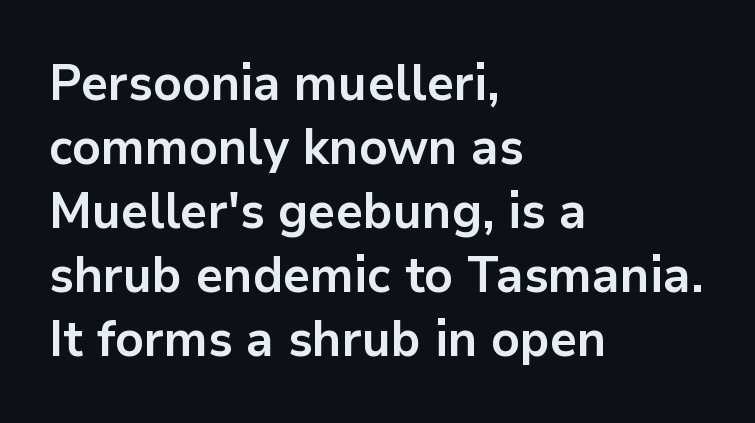
{"serif": "no", "italic": "no", "bold": "yes", "weight": "bold", "width": "normal", "stroke_contrast": "low", "x_height": "medium", "monospaced": "no", "underline": "no", "align": "left", "line_spacing": "normal", "line_spacing_ratio": 1.28, "letter_spacing": "normal", "letter_spacing_em": 0.0, "glyph_px": 50}
